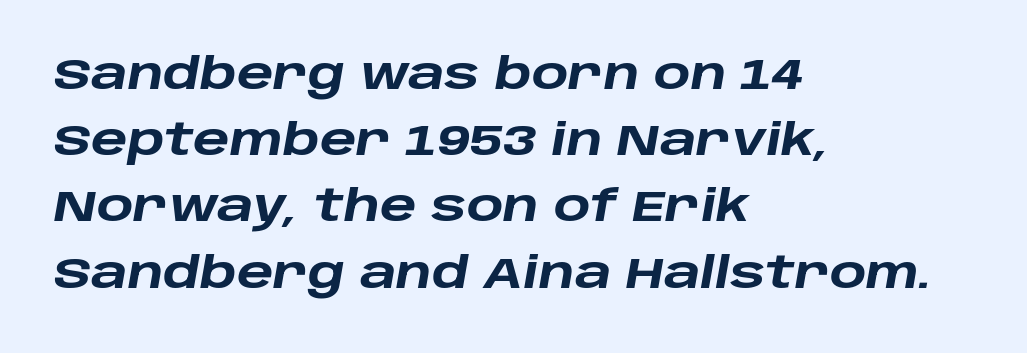
Q: Is the text bold? A: Yes.
Q: Is the text italic (slanted)? A: Yes, it leans right by about 10 degrees.
Q: Is the text underlined? A: No.
Q: How is the paragraph aligned? A: Left-aligned.
Q: Is the spacing between letters normal or unusually wide? A: Normal.
Q: Is the spacing between lines tight, normal or loose? A: Normal.
Q: Width (condensed, normal, or wide)? A: Wide.
Q: Stroke contrast? A: Low.
Q: x-height? A: Large.
Q: Monospaced? A: No.
